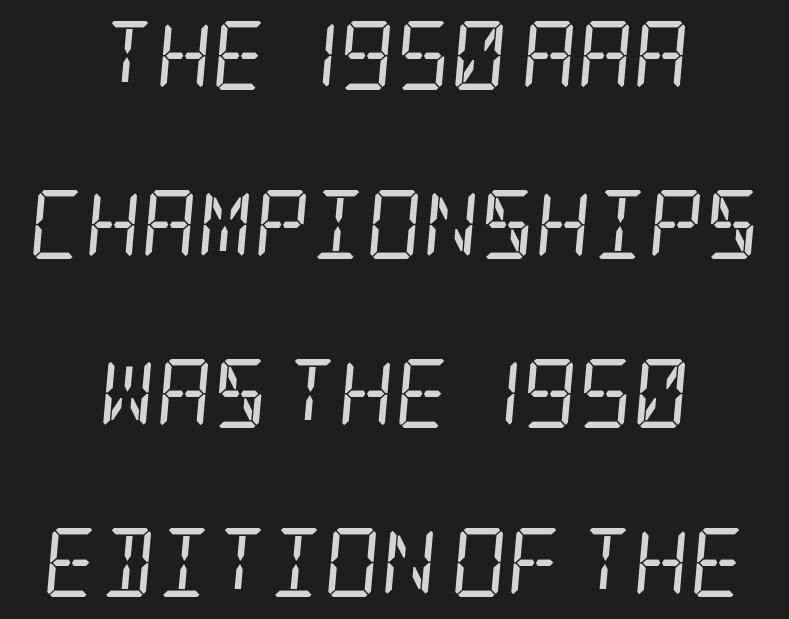
Tracking value appears to be zero — textbook default spacing. Casual observation: everything's sitting right in the middle. Small tapered or slab feet sit at the stroke ends, so this counts as serif. The area under the type is left untouched.
